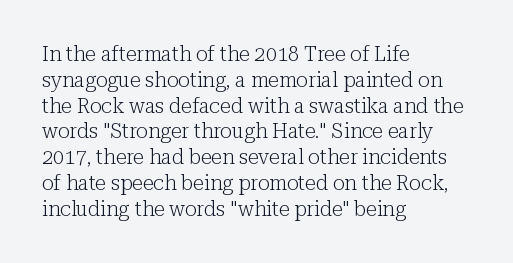
Q: Is the text bold? A: No.
Q: Is the text italic (slanted)? A: No, it is upright.
Q: Is the text underlined? A: No.
Q: How is the paragraph aligned? A: Left-aligned.
Q: Is the spacing between letters normal or unusually wide? A: Normal.
Q: Is the spacing between lines tight, normal or loose? A: Normal.
